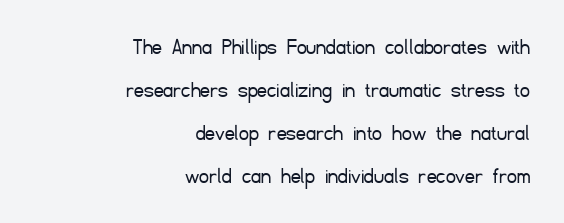
{"italic": "no", "bold": "no", "underline": "no", "align": "right", "line_spacing_ratio": 1.79, "letter_spacing": "normal", "letter_spacing_em": 0.0, "glyph_px": 24}
